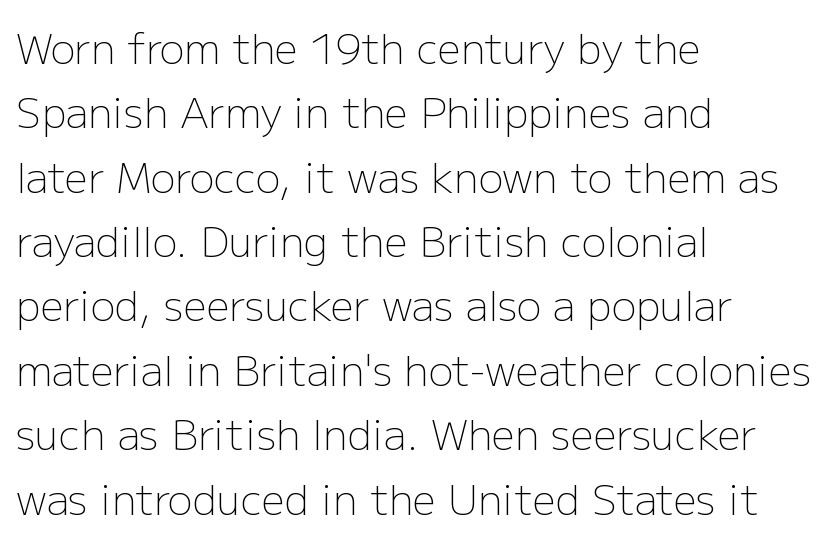
Q: Is the text bold? A: No.
Q: Is the text italic (slanted)? A: No, it is upright.
Q: Is the typeface a serif or a sans-serif typeface? A: Sans-serif.
Q: Is the text underlined? A: No.
Q: How is the paragraph aligned? A: Left-aligned.
Q: Is the spacing between letters normal or unusually wide? A: Normal.
Q: Is the spacing between lines tight, normal or loose? A: Normal.
Q: Width (condensed, normal, or wide)? A: Normal.
Q: Stroke contrast? A: Low.
Q: x-height? A: Medium.
Q: Monospaced? A: No.
